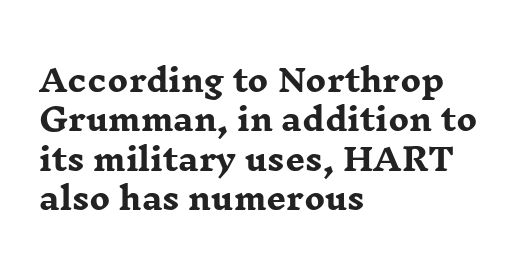
The image shows 31 px heavy, wide serif type, upright; set left-aligned, normal line spacing (1.27x), normal letter spacing, not underlined; low stroke contrast and a medium x-height.
